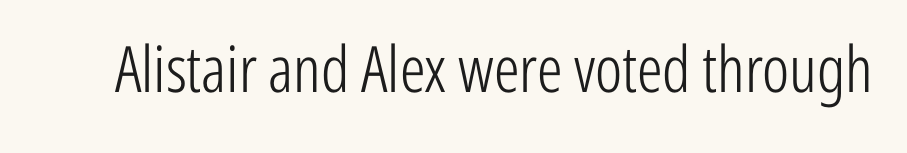
Q: Is the text bold? A: No.
Q: Is the text italic (slanted)? A: No, it is upright.
Q: Is the typeface a serif or a sans-serif typeface? A: Sans-serif.
Q: Is the text underlined? A: No.
Q: Is the spacing between letters normal or unusually wide? A: Normal.
Q: Width (condensed, normal, or wide)? A: Condensed.
Q: Stroke contrast? A: Low.
Q: x-height? A: Medium.
Q: Monospaced? A: No.
